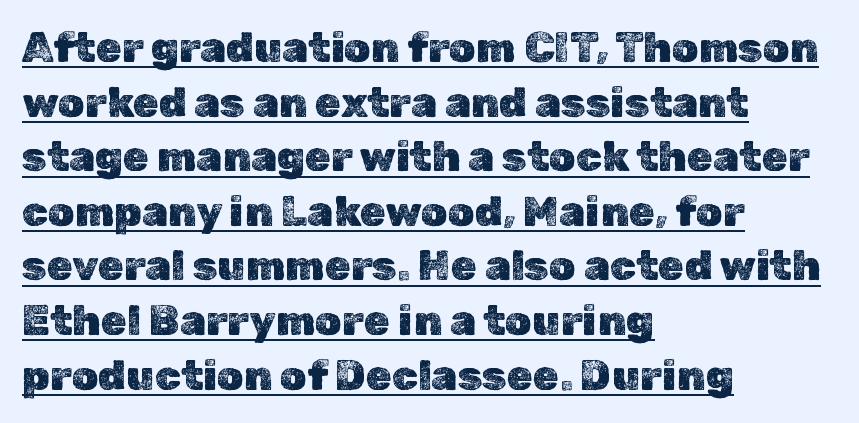
The image shows 42 px text type, upright; set left-aligned, normal line spacing (1.3x), normal letter spacing, underlined; a medium x-height.
